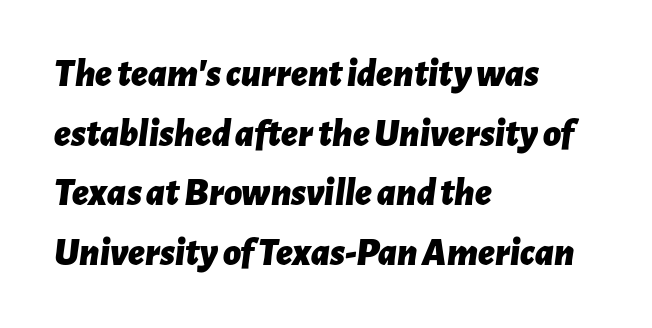
Q: Is the text bold? A: Yes.
Q: Is the text italic (slanted)? A: Yes, it leans right by about 7 degrees.
Q: Is the text underlined? A: No.
Q: How is the paragraph aligned? A: Left-aligned.
Q: Is the spacing between letters normal or unusually wide? A: Normal.
Q: Is the spacing between lines tight, normal or loose? A: Normal.
Q: Width (condensed, normal, or wide)? A: Normal.
Q: Stroke contrast? A: Low.
Q: x-height? A: Medium.
Q: Monospaced? A: No.
